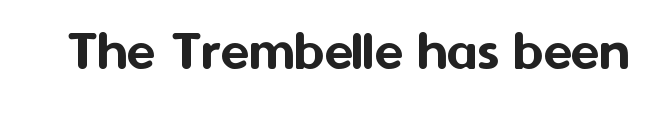
{"serif": "no", "italic": "no", "width": "normal", "stroke_contrast": "medium", "x_height": "medium", "monospaced": "no", "underline": "no", "letter_spacing": "normal", "letter_spacing_em": 0.0, "glyph_px": 58}
